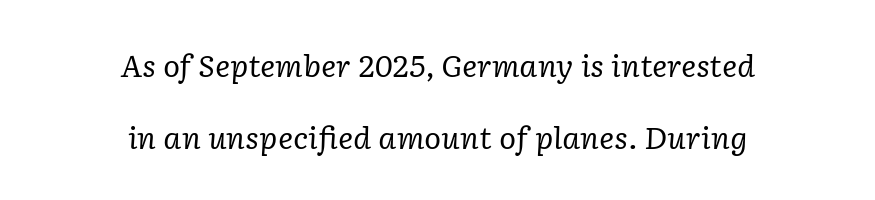
Do the characters align in a grid? No, the font is proportional. Nobody touched the tracking dial on this one. The font family rendered here belongs to the serif group. A clean baseline with only descenders dipping below it. Think standard paragraph weight, or any step lighter than that. The passage shown leans; its letterforms are oblique.
